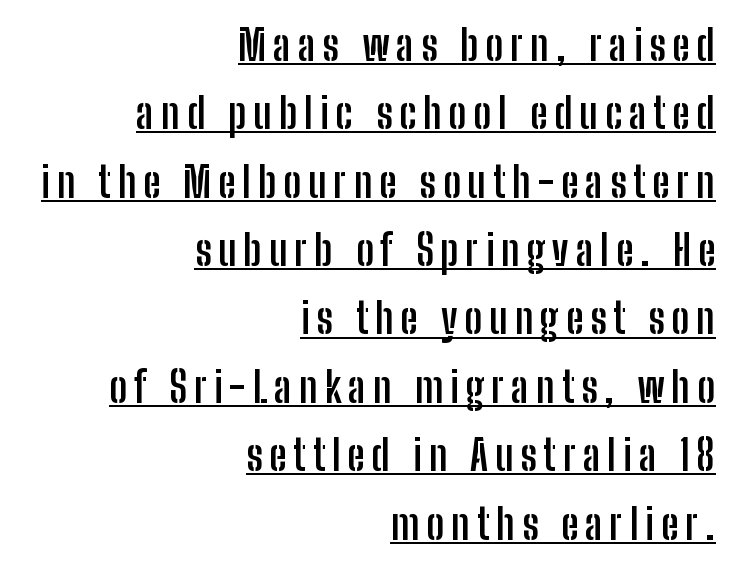
Weight check: bold — yes, fully. Italic: no, the glyphs are upright roman. Looks like regular typesetting: each glyph gets only the width it needs. Rows of type keep a routine distance in the vertical direction.
